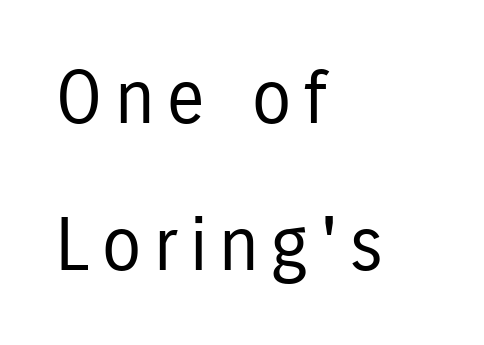
{"serif": "no", "italic": "no", "bold": "no", "weight": "regular", "width": "condensed", "stroke_contrast": "low", "x_height": "medium", "monospaced": "no", "underline": "no", "align": "left", "line_spacing": "loose", "line_spacing_ratio": 2.01, "glyph_px": 73}
